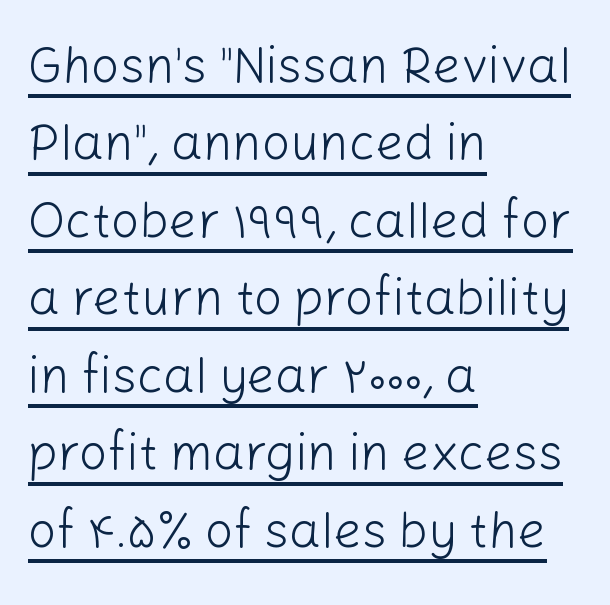
{"serif": "no", "italic": "no", "bold": "no", "weight": "light", "width": "normal", "stroke_contrast": "low", "x_height": "medium", "monospaced": "no", "underline": "yes", "align": "left", "line_spacing": "normal", "line_spacing_ratio": 1.55, "letter_spacing": "normal", "letter_spacing_em": 0.0, "glyph_px": 50}
